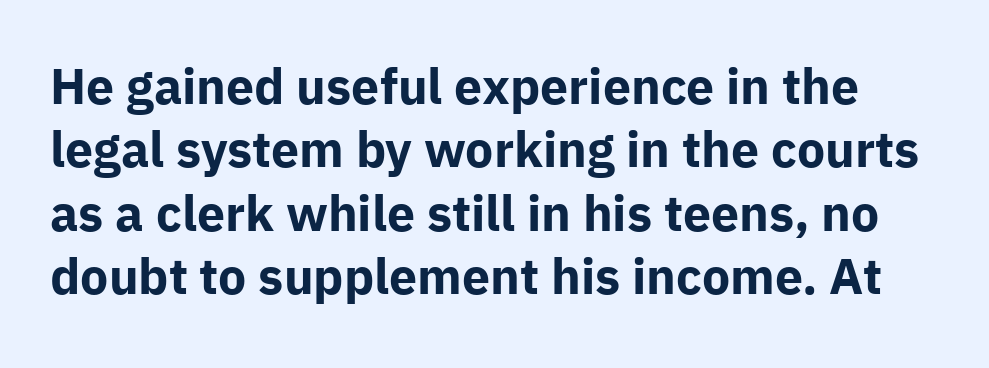
Q: Is the text bold? A: Yes.
Q: Is the text italic (slanted)? A: No, it is upright.
Q: Is the typeface a serif or a sans-serif typeface? A: Sans-serif.
Q: Is the text underlined? A: No.
Q: Is the spacing between letters normal or unusually wide? A: Normal.
Q: Is the spacing between lines tight, normal or loose? A: Normal.
Q: Width (condensed, normal, or wide)? A: Normal.
Q: Stroke contrast? A: Low.
Q: x-height? A: Medium.
Q: Monospaced? A: No.
